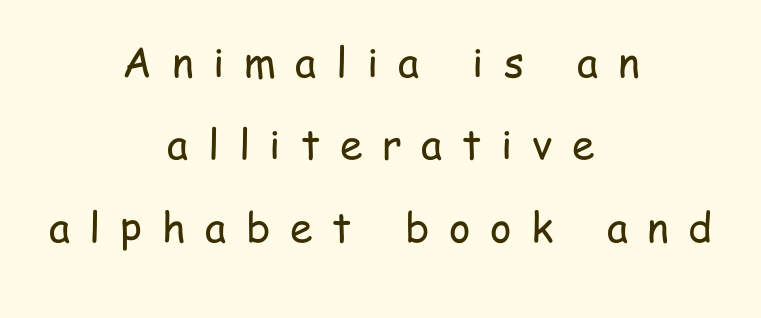
{"serif": "no", "italic": "no", "bold": "no", "weight": "regular", "width": "condensed", "stroke_contrast": "low", "x_height": "medium", "monospaced": "no", "underline": "no", "align": "center", "line_spacing": "loose", "line_spacing_ratio": 2.01, "letter_spacing": "wide", "letter_spacing_em": 0.48, "glyph_px": 41}
